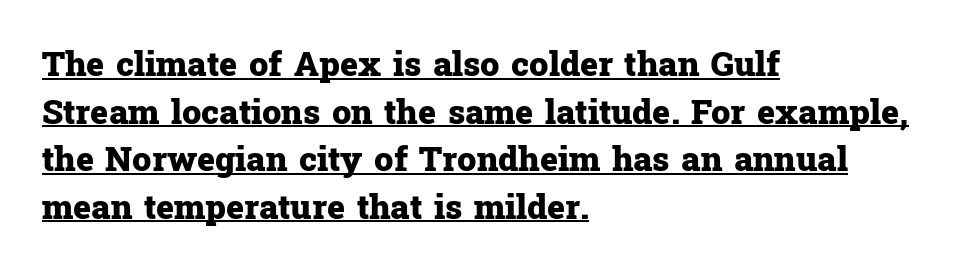
Q: Is the text bold? A: Yes.
Q: Is the text italic (slanted)? A: No, it is upright.
Q: Is the typeface a serif or a sans-serif typeface? A: Serif.
Q: Is the text underlined? A: Yes.
Q: How is the paragraph aligned? A: Left-aligned.
Q: Is the spacing between letters normal or unusually wide? A: Normal.
Q: Is the spacing between lines tight, normal or loose? A: Normal.
Q: Width (condensed, normal, or wide)? A: Normal.
Q: Stroke contrast? A: Low.
Q: x-height? A: Medium.
Q: Monospaced? A: No.
